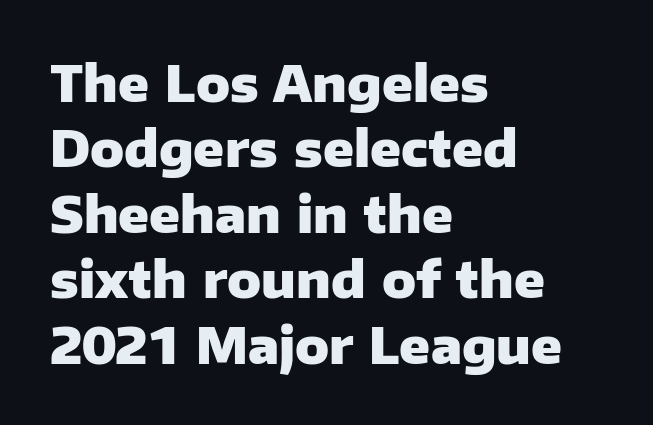
{"serif": "no", "italic": "no", "bold": "yes", "weight": "heavy", "width": "normal", "stroke_contrast": "low", "x_height": "medium", "monospaced": "no", "underline": "no", "align": "left", "line_spacing": "normal", "line_spacing_ratio": 1.31, "letter_spacing": "normal", "letter_spacing_em": 0.0, "glyph_px": 50}
